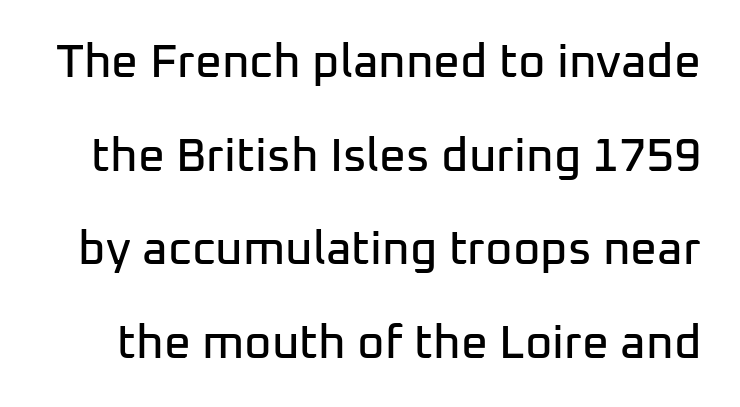
{"serif": "no", "italic": "no", "width": "normal", "stroke_contrast": "low", "x_height": "medium", "monospaced": "no", "underline": "no", "line_spacing": "loose", "line_spacing_ratio": 1.99, "letter_spacing": "normal", "letter_spacing_em": 0.0, "glyph_px": 47}
